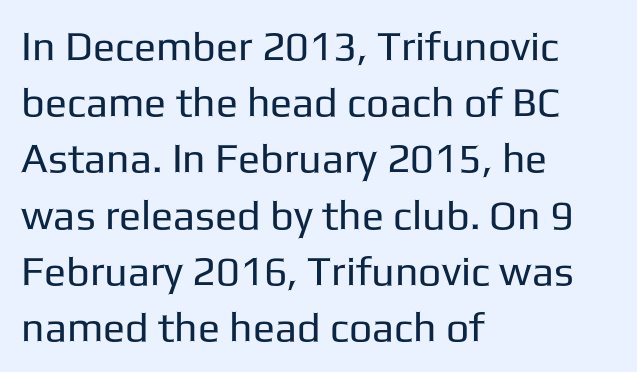
Q: Is the text bold? A: No.
Q: Is the text italic (slanted)? A: No, it is upright.
Q: Is the typeface a serif or a sans-serif typeface? A: Sans-serif.
Q: Is the text underlined? A: No.
Q: How is the paragraph aligned? A: Left-aligned.
Q: Is the spacing between letters normal or unusually wide? A: Normal.
Q: Is the spacing between lines tight, normal or loose? A: Normal.
Q: Width (condensed, normal, or wide)? A: Normal.
Q: Stroke contrast? A: Low.
Q: x-height? A: Medium.
Q: Monospaced? A: No.
